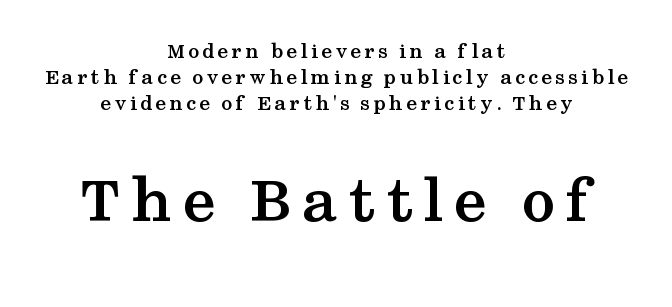
The letters stand straight up with perfectly vertical stems. Every row of glyphs is offset so its center matches the block's center. Unmarked baselines from the first word to the last. Look at the stroke-to-counter ratio: heavy, a bold.
